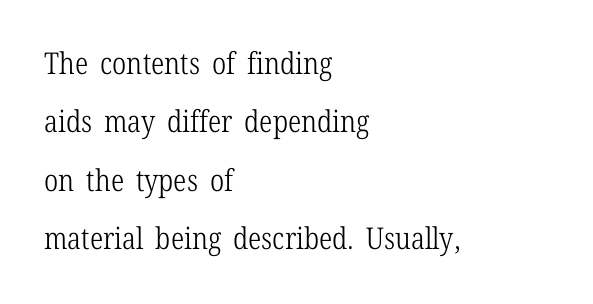
The image shows 30 px light, condensed serif type, upright; set left-aligned, loose line spacing (1.95x), normal letter spacing, not underlined; low stroke contrast and a medium x-height.
